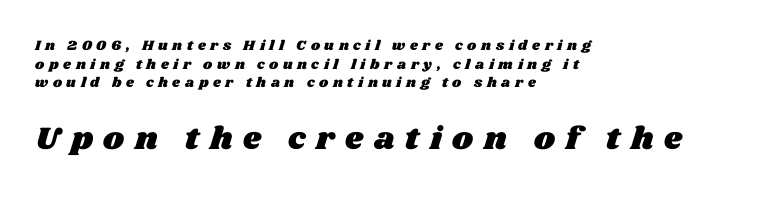
{"width": "wide", "stroke_contrast": "medium", "x_height": "large", "monospaced": "no", "underline": "no", "align": "left", "line_spacing": "normal", "line_spacing_ratio": 1.33, "letter_spacing": "wide", "letter_spacing_em": 0.33, "larger_block": "second", "size_ratio": 2.29, "glyph_px": 32}
